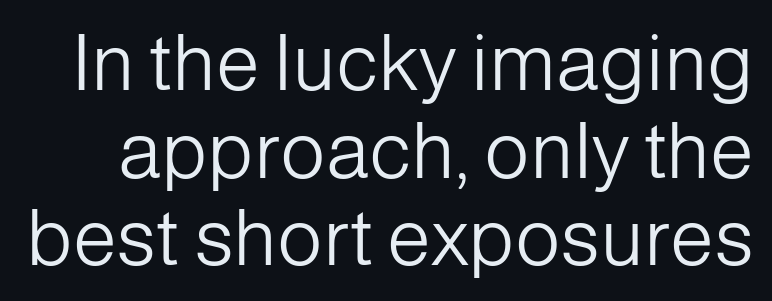
The image shows 79 px light sans-serif type, upright; set tight line spacing (1.11x), normal letter spacing, not underlined; low stroke contrast and a medium x-height.
